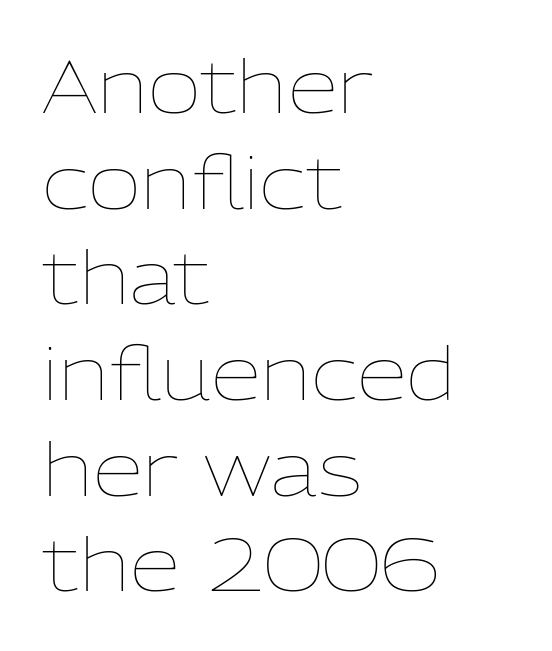
{"italic": "no", "bold": "no", "weight": "thin", "width": "normal", "stroke_contrast": "low", "x_height": "medium", "monospaced": "no", "underline": "no", "align": "left", "line_spacing": "normal", "line_spacing_ratio": 1.31, "letter_spacing": "normal", "letter_spacing_em": 0.0, "glyph_px": 73}
